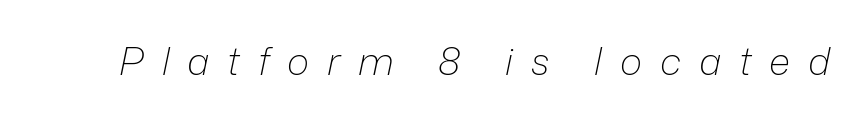
The image shows 38 px light type, italic (leaning right); set unusually wide letter spacing (+0.47 em), not underlined; low stroke contrast and a medium x-height.
